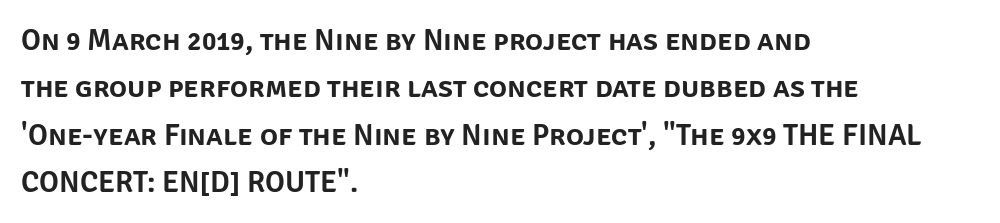
{"serif": "no", "italic": "no", "width": "normal", "stroke_contrast": "low", "x_height": "large", "monospaced": "no", "underline": "no", "align": "left", "line_spacing": "normal", "line_spacing_ratio": 1.58, "letter_spacing": "normal", "letter_spacing_em": 0.0, "glyph_px": 30}
